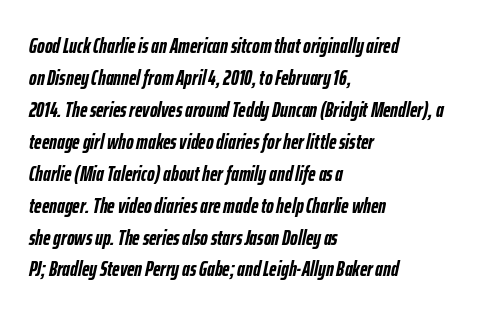
{"italic": "yes", "lean": "right", "slant_degrees": 12, "bold": "yes", "underline": "no", "align": "left", "line_spacing": "normal", "line_spacing_ratio": 1.52, "letter_spacing": "normal", "letter_spacing_em": 0.0, "glyph_px": 21}
